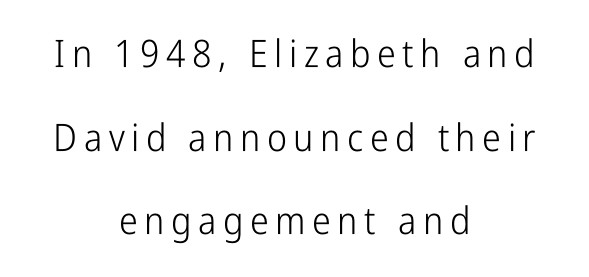
{"serif": "no", "italic": "no", "bold": "no", "weight": "light", "width": "condensed", "stroke_contrast": "low", "x_height": "medium", "monospaced": "no", "underline": "no", "align": "center", "line_spacing": "loose", "line_spacing_ratio": 2.2, "glyph_px": 38}
